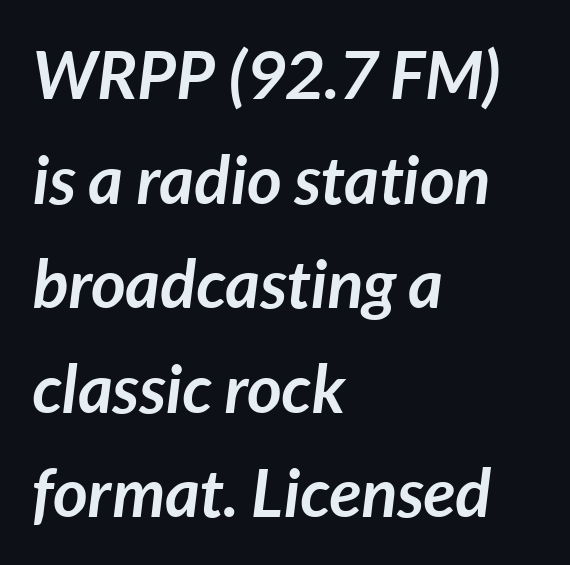
{"italic": "yes", "lean": "right", "slant_degrees": 7, "bold": "yes", "weight": "semibold", "width": "normal", "stroke_contrast": "low", "x_height": "medium", "monospaced": "no", "underline": "no", "align": "left", "line_spacing": "normal", "line_spacing_ratio": 1.56, "letter_spacing": "normal", "letter_spacing_em": 0.0, "glyph_px": 67}
